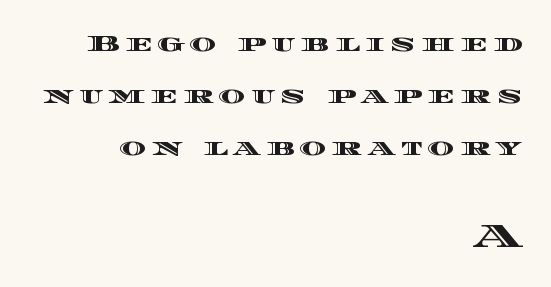
{"italic": "no", "width": "wide", "x_height": "large", "monospaced": "no", "underline": "no", "align": "right", "line_spacing": "loose", "line_spacing_ratio": 2.27, "letter_spacing": "wide", "letter_spacing_em": 0.23, "larger_block": "second", "size_ratio": 1.52, "glyph_px": 35}
